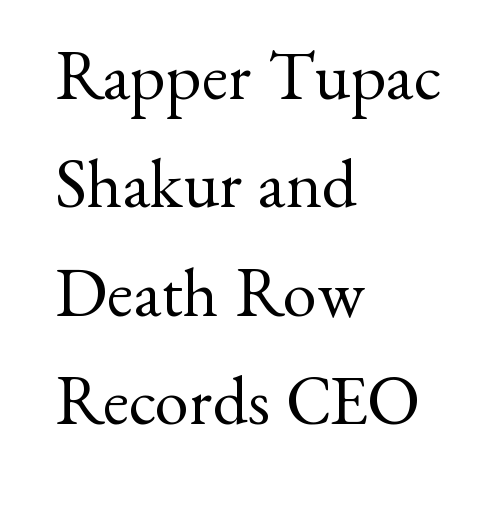
{"serif": "yes", "italic": "no", "bold": "no", "weight": "regular", "width": "normal", "stroke_contrast": "medium", "x_height": "small", "monospaced": "no", "underline": "no", "align": "left", "line_spacing": "normal", "line_spacing_ratio": 1.57, "letter_spacing": "normal", "letter_spacing_em": 0.0, "glyph_px": 69}
